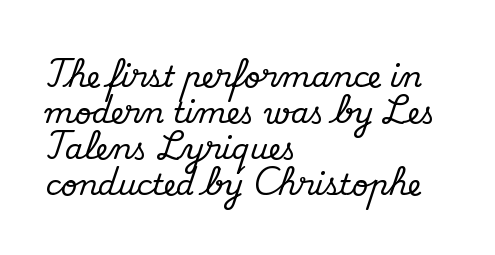
These lines are rendered in a variable-pitch font. Does the type have serifs? Yes, each stem ends in a small foot. The glyphs are unaccompanied by any horizontal stroke below them. A student would call this left alignment; a typographer would say flush left, rag right. The tracking reads as untouched default to a designer's eye.
